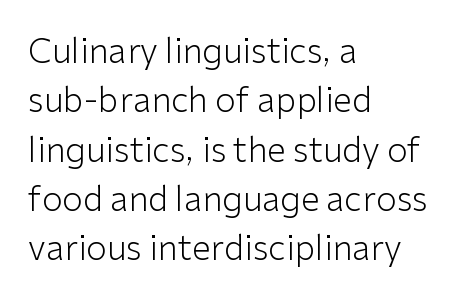
This block has exactly the height ordinary leading produces. The typeface chosen for these lines omits serifs. A student would call this left alignment; a typographer would say flush left, rag right. The passage shown is typed in a proportional face where columns would drift. Bold? No — there's no thickening of the strokes. You can tell it's not italic because the verticals are truly vertical.
